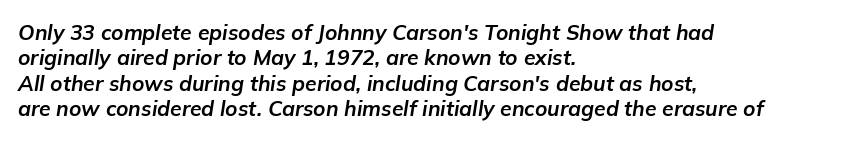
Q: Is the text bold? A: Yes.
Q: Is the text italic (slanted)? A: Yes, it leans right by about 9 degrees.
Q: Is the text underlined? A: No.
Q: How is the paragraph aligned? A: Left-aligned.
Q: Is the spacing between letters normal or unusually wide? A: Normal.
